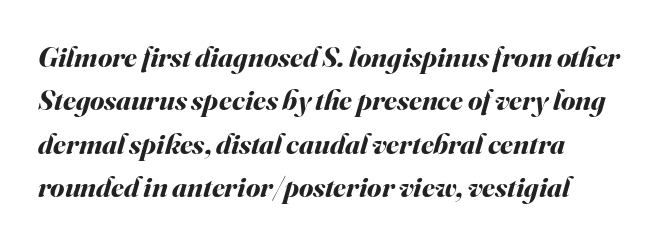
Is the block centered? No — it sits flush against the left margin. The string is rendered with underlining switched off. This sample uses an oblique cut, with every glyph tilted off the vertical. A full-strength bold gives these letters their thick strokes. Think of a printed novel: that variable character pitch is what you see here. If you measured baseline to baseline, you'd find a middling distance.
